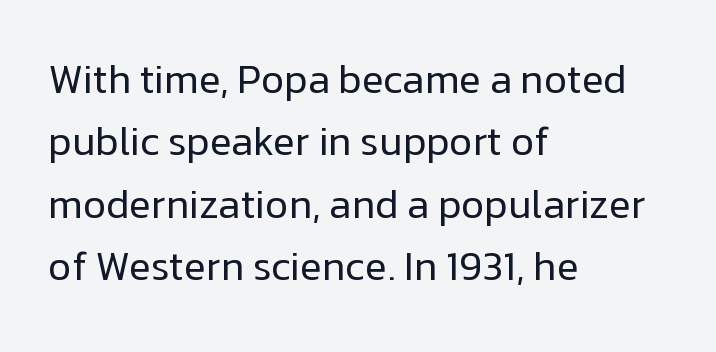
The letters advance in unequal steps, a hallmark of proportional type. A light-to-regular cut is what we see here. Alignment: flush left. Successive baselines arrive at the customary interval. The words here are not underlined. Every character sits straight up, as roman type does.
